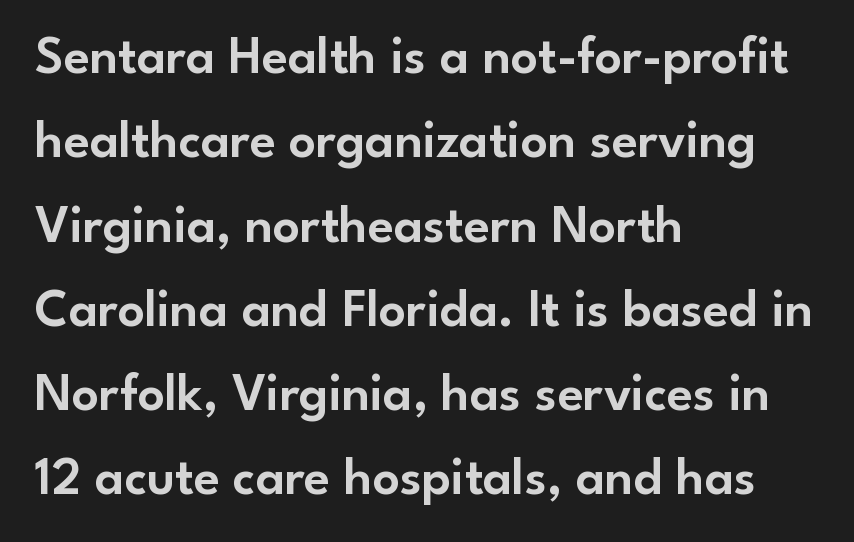
Q: Is the text italic (slanted)? A: No, it is upright.
Q: Is the typeface a serif or a sans-serif typeface? A: Sans-serif.
Q: Is the text underlined? A: No.
Q: How is the paragraph aligned? A: Left-aligned.
Q: Is the spacing between letters normal or unusually wide? A: Normal.
Q: Is the spacing between lines tight, normal or loose? A: Normal.
Q: Width (condensed, normal, or wide)? A: Normal.
Q: Stroke contrast? A: Low.
Q: x-height? A: Small.
Q: Monospaced? A: No.
